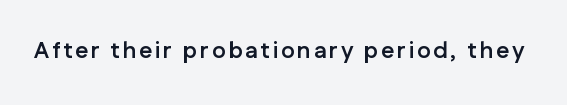
The words here are not underlined. Ascenders rise straight up at ninety degrees. What weight is shown? A full bold with thick strokes.
